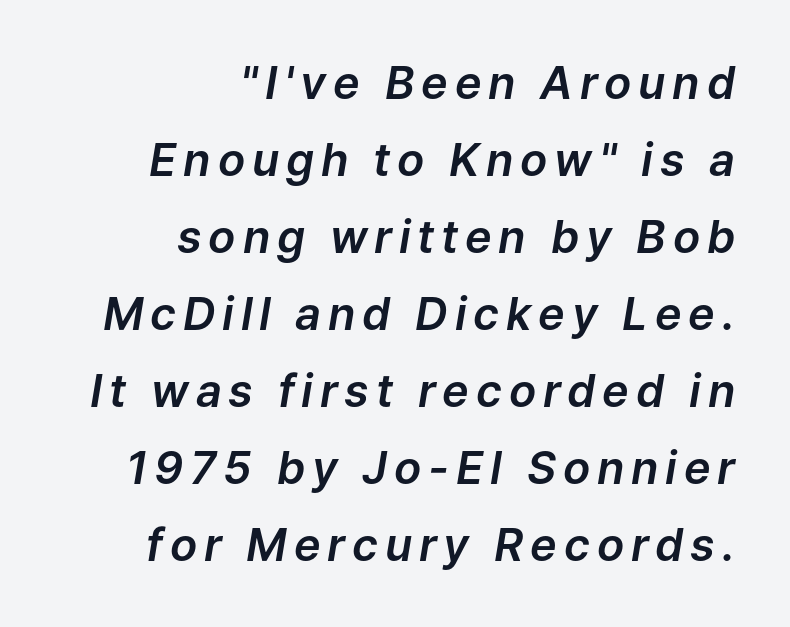
{"italic": "yes", "lean": "right", "slant_degrees": 9, "width": "normal", "stroke_contrast": "low", "x_height": "medium", "monospaced": "no", "underline": "no", "align": "right", "line_spacing_ratio": 1.71, "glyph_px": 45}
